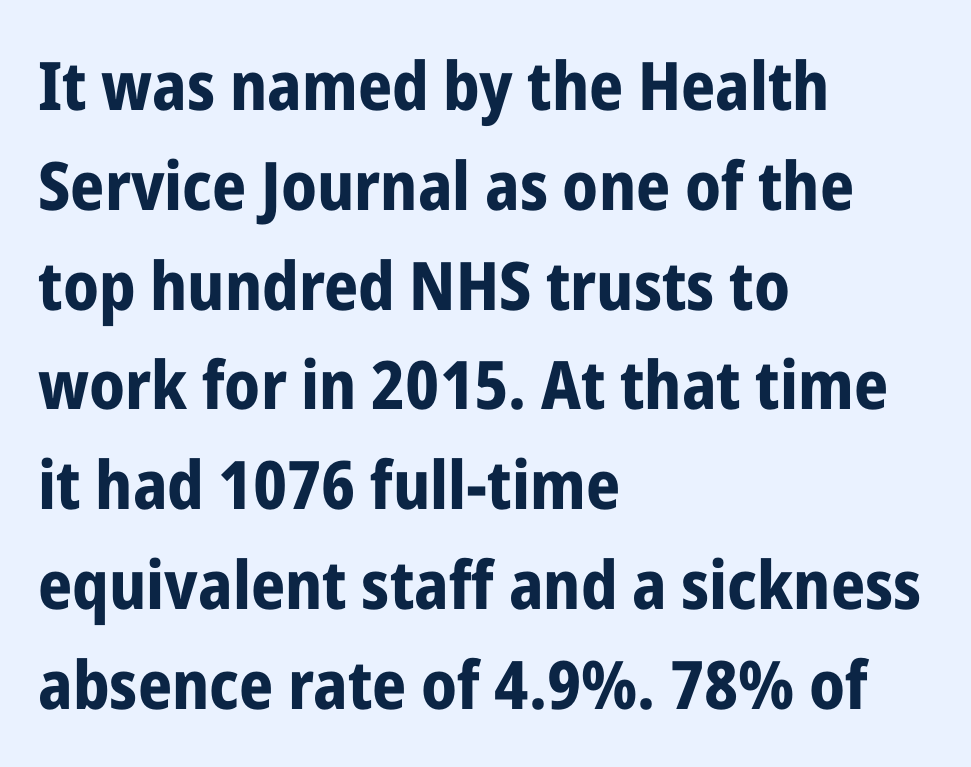
{"serif": "no", "italic": "no", "bold": "yes", "weight": "bold", "width": "condensed", "stroke_contrast": "low", "x_height": "medium", "monospaced": "no", "underline": "no", "align": "left", "line_spacing": "normal", "line_spacing_ratio": 1.49, "letter_spacing": "normal", "letter_spacing_em": 0.0, "glyph_px": 67}
